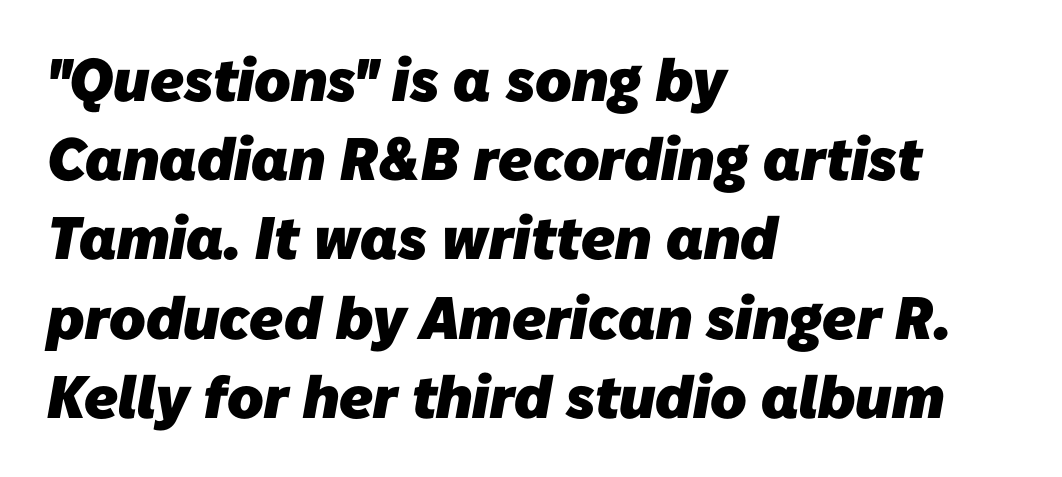
{"serif": "no", "bold": "yes", "weight": "heavy", "width": "normal", "stroke_contrast": "low", "x_height": "medium", "monospaced": "no", "underline": "no", "align": "left", "line_spacing": "normal", "line_spacing_ratio": 1.32, "letter_spacing": "normal", "letter_spacing_em": 0.0, "glyph_px": 60}
